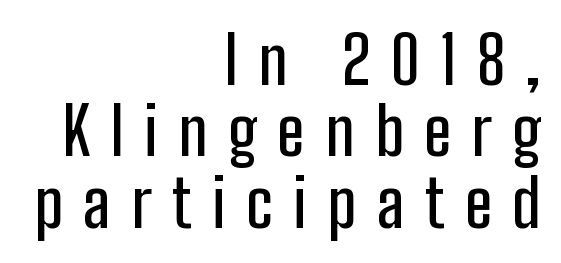
How are the letters spaced? Widely, with obvious added tracking. These lines are composed in type without serifs. A typesetter would call this proportional, since set widths differ per character. Compared with typical paragraphs, the rows here are closer together.
